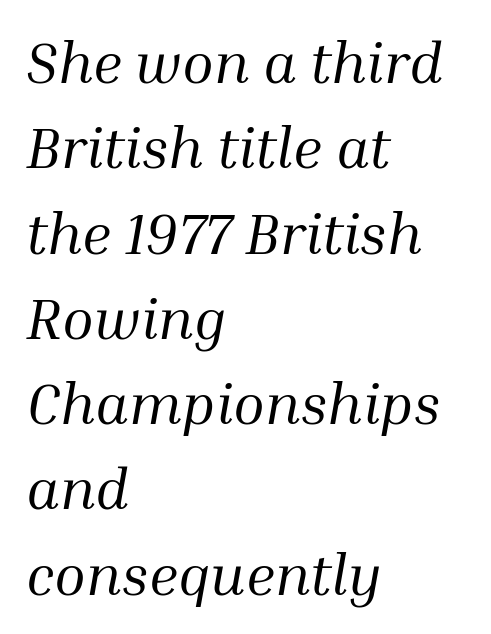
Q: Is the text bold? A: No.
Q: Is the text italic (slanted)? A: Yes, it leans right by about 10 degrees.
Q: Is the typeface a serif or a sans-serif typeface? A: Serif.
Q: Is the text underlined? A: No.
Q: How is the paragraph aligned? A: Left-aligned.
Q: Is the spacing between letters normal or unusually wide? A: Normal.
Q: Is the spacing between lines tight, normal or loose? A: Normal.
Q: Width (condensed, normal, or wide)? A: Normal.
Q: Stroke contrast? A: Medium.
Q: x-height? A: Medium.
Q: Monospaced? A: No.
